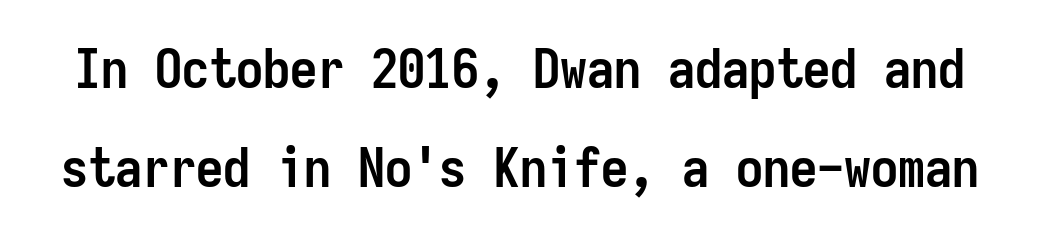
Q: Is the text bold? A: Yes.
Q: Is the text italic (slanted)? A: No, it is upright.
Q: Is the typeface a serif or a sans-serif typeface? A: Sans-serif.
Q: Is the text underlined? A: No.
Q: Is the spacing between letters normal or unusually wide? A: Normal.
Q: Width (condensed, normal, or wide)? A: Condensed.
Q: Stroke contrast? A: Low.
Q: x-height? A: Medium.
Q: Monospaced? A: Yes.
